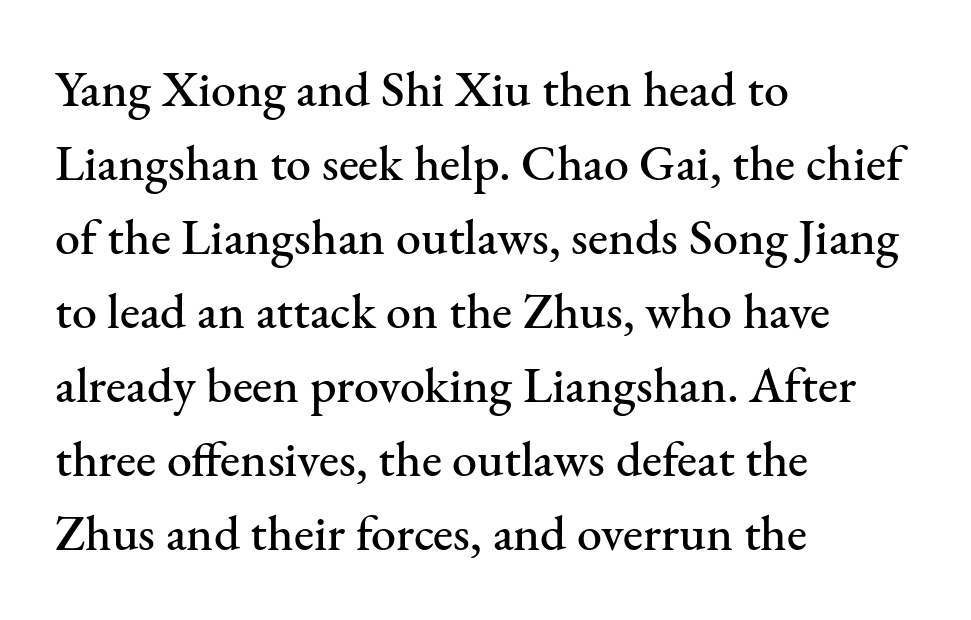
{"serif": "yes", "italic": "no", "width": "normal", "stroke_contrast": "medium", "x_height": "small", "monospaced": "no", "underline": "no", "align": "left", "line_spacing": "normal", "line_spacing_ratio": 1.48, "letter_spacing": "normal", "letter_spacing_em": 0.0, "glyph_px": 50}
